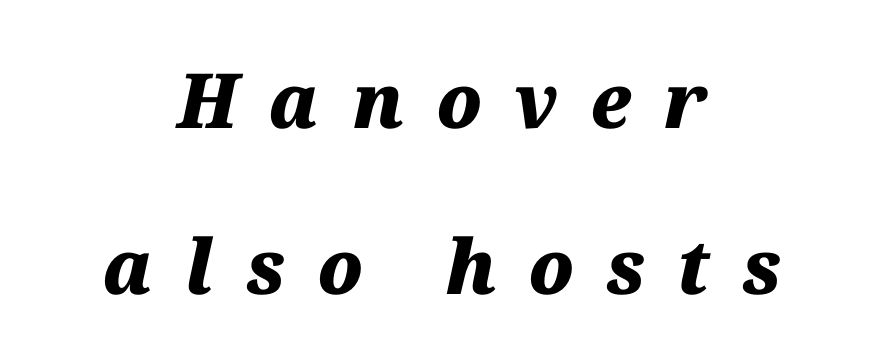
The string is rendered with underlining switched off. The strokes are fattened all the way to bold. Airy leading. Reading down the block, each line starts at a different indent, mirrored at its end. Words appear elongated and porous because spacing is wide.
